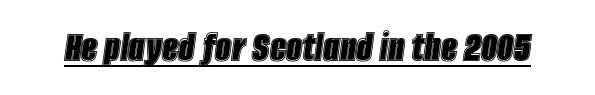
Q: Is the text italic (slanted)? A: Yes, it leans right by about 8 degrees.
Q: Is the text underlined? A: Yes.
Q: Is the spacing between letters normal or unusually wide? A: Normal.
Q: Width (condensed, normal, or wide)? A: Condensed.
Q: x-height? A: Large.
Q: Monospaced? A: No.
